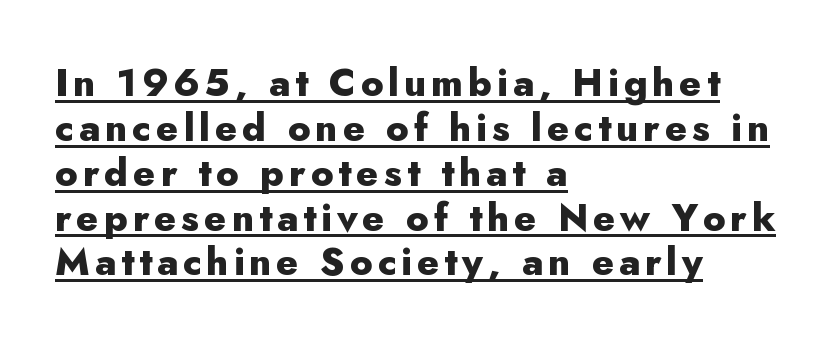
The image shows 38 px heavy sans-serif type, upright; set left-aligned, line spacing 1.18x, underlined; low stroke contrast and a small x-height.
